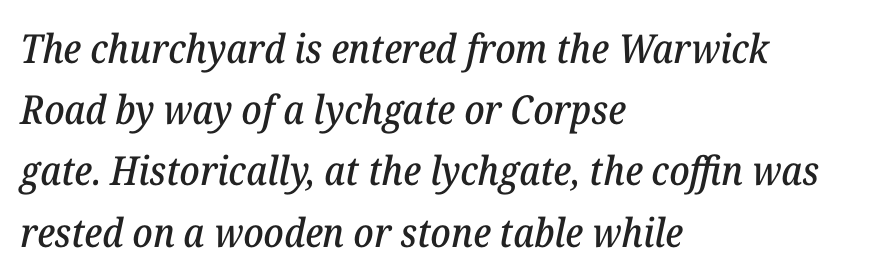
Q: Is the text italic (slanted)? A: Yes, it leans right by about 12 degrees.
Q: Is the typeface a serif or a sans-serif typeface? A: Serif.
Q: Is the text underlined? A: No.
Q: How is the paragraph aligned? A: Left-aligned.
Q: Is the spacing between letters normal or unusually wide? A: Normal.
Q: Is the spacing between lines tight, normal or loose? A: Normal.
Q: Width (condensed, normal, or wide)? A: Normal.
Q: Stroke contrast? A: Low.
Q: x-height? A: Medium.
Q: Monospaced? A: No.
